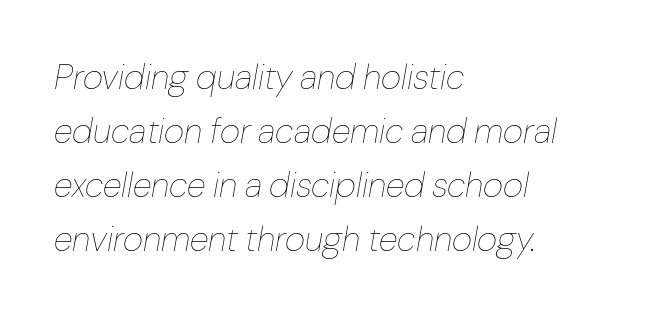
Q: Is the text bold? A: No.
Q: Is the text italic (slanted)? A: Yes, it leans right by about 10 degrees.
Q: Is the text underlined? A: No.
Q: How is the paragraph aligned? A: Left-aligned.
Q: Is the spacing between letters normal or unusually wide? A: Normal.
Q: Is the spacing between lines tight, normal or loose? A: Normal.
Q: Width (condensed, normal, or wide)? A: Normal.
Q: Stroke contrast? A: Low.
Q: x-height? A: Medium.
Q: Monospaced? A: No.
